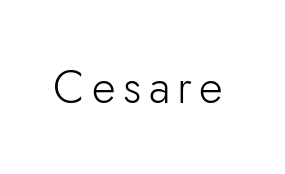
Q: Is the text bold? A: No.
Q: Is the text italic (slanted)? A: No, it is upright.
Q: Is the typeface a serif or a sans-serif typeface? A: Sans-serif.
Q: Is the text underlined? A: No.
Q: Width (condensed, normal, or wide)? A: Normal.
Q: Stroke contrast? A: Low.
Q: x-height? A: Small.
Q: Monospaced? A: No.
